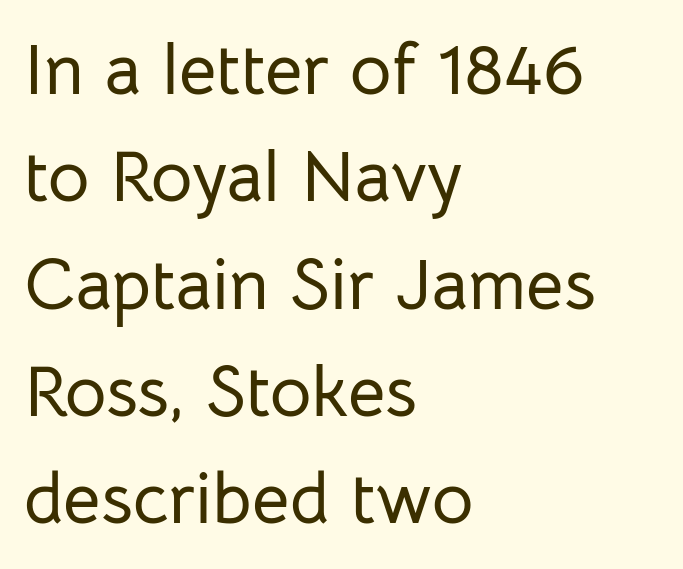
Plain, unruled lines of type. Looks like regular typesetting: each glyph gets only the width it needs. Regarding serifs, this sample does without them. When letters stand straight like this, we call the style roman or upright. How are the letters spaced? Ordinarily, with no added tracking.
